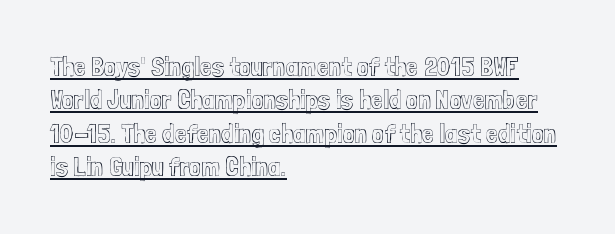
Italic: no, the glyphs are upright roman. The passage shown is underscored from start to finish. Spacing between characters is what you'd get straight out of the box. Which margin do the lines hug? The left one — the right edge is uneven.
